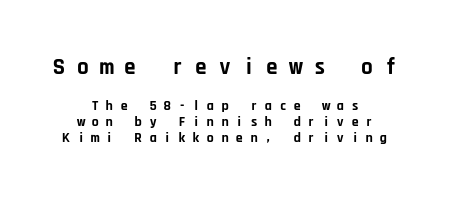
Compare the two chunks: the upper has the greater cap height. Honestly, the letter spacing is so wide it's the main thing you notice. If you folded the block vertically in half, each line would mirror itself in length. Clear beneath every line of the passage.
